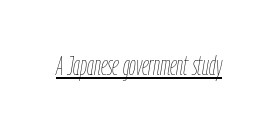
{"italic": "yes", "lean": "right", "slant_degrees": 9, "bold": "no", "underline": "yes", "letter_spacing": "normal", "letter_spacing_em": 0.0, "glyph_px": 27}
